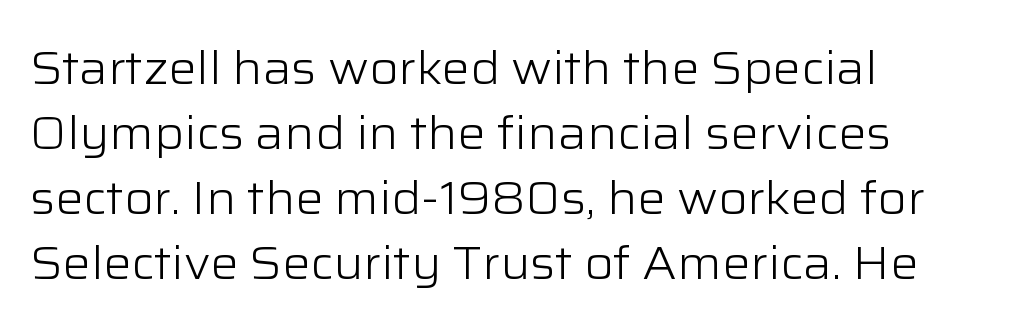
The image shows 47 px light sans-serif type, upright; set left-aligned, normal line spacing (1.38x), normal letter spacing, not underlined; low stroke contrast and a medium x-height.
